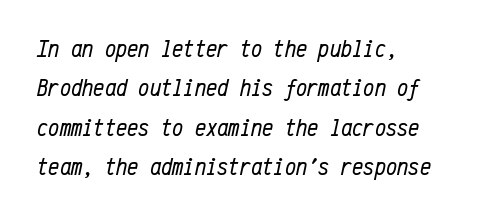
Q: Is the text bold? A: No.
Q: Is the text italic (slanted)? A: Yes, it leans right by about 12 degrees.
Q: Is the text underlined? A: No.
Q: How is the paragraph aligned? A: Left-aligned.
Q: Is the spacing between letters normal or unusually wide? A: Normal.
Q: Is the spacing between lines tight, normal or loose? A: Normal.
